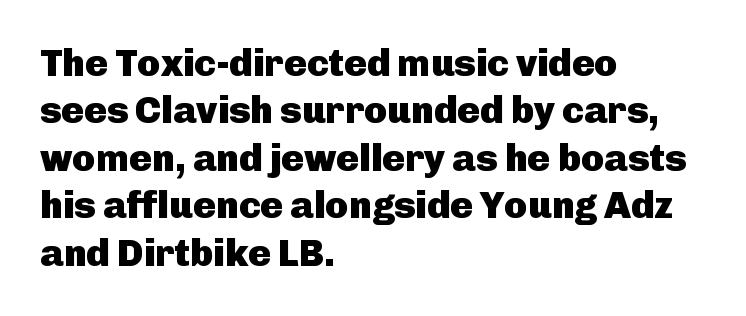
Q: Is the text bold? A: Yes.
Q: Is the text italic (slanted)? A: No, it is upright.
Q: Is the typeface a serif or a sans-serif typeface? A: Sans-serif.
Q: Is the text underlined? A: No.
Q: How is the paragraph aligned? A: Left-aligned.
Q: Is the spacing between letters normal or unusually wide? A: Normal.
Q: Is the spacing between lines tight, normal or loose? A: Normal.
Q: Width (condensed, normal, or wide)? A: Normal.
Q: Stroke contrast? A: Low.
Q: x-height? A: Medium.
Q: Monospaced? A: No.
